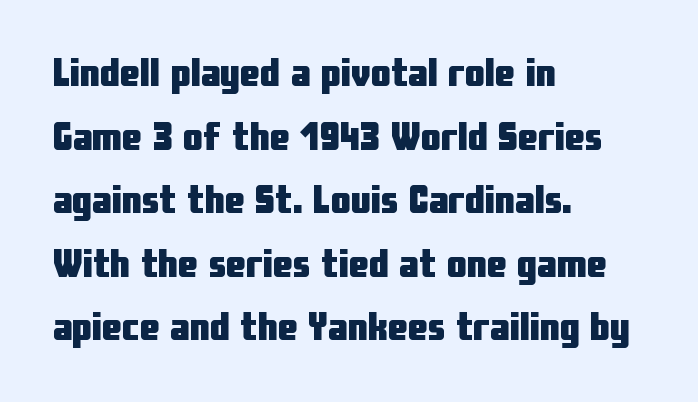
{"serif": "no", "italic": "no", "bold": "yes", "weight": "heavy", "width": "condensed", "stroke_contrast": "low", "x_height": "medium", "monospaced": "no", "underline": "no", "align": "left", "line_spacing": "normal", "line_spacing_ratio": 1.59, "letter_spacing": "normal", "letter_spacing_em": 0.0, "glyph_px": 40}
